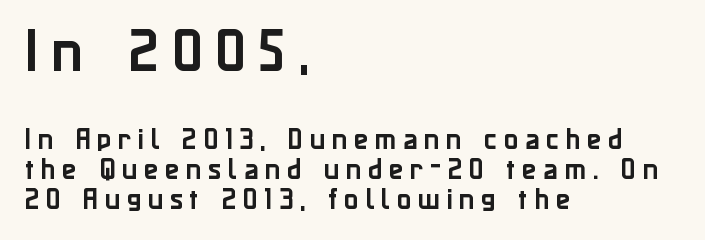
The letters stand upright; this is a roman face. Descenders are the only things crossing below the line. You can tell from the bare stems that sans-serif type was used. These lines are rendered in a variable-pitch font. Larger block? The one above; the one below is distinctly smaller.
